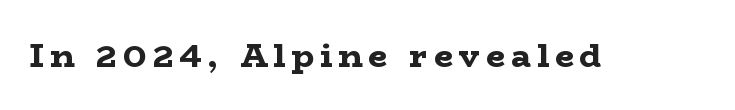
The specimen reads as upright at a glance. The passage shown is typed in a proportional face where columns would drift. Beneath every word, the page is bare. You can tell from the footed stems that serif type was used. Does the weight exceed regular? Yes, all the way to bold.
